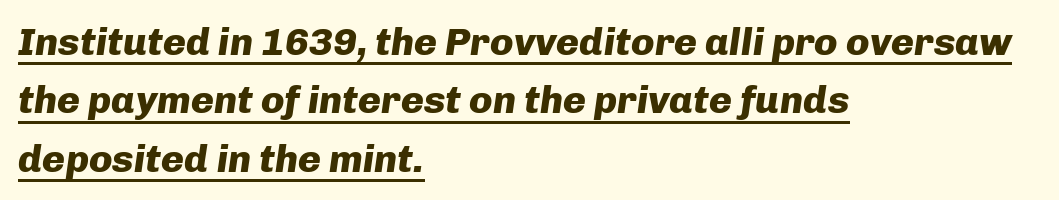
The image shows 39 px heavy type, italic (leaning right); set left-aligned, normal line spacing (1.5x), normal letter spacing, underlined; low stroke contrast and a medium x-height.
